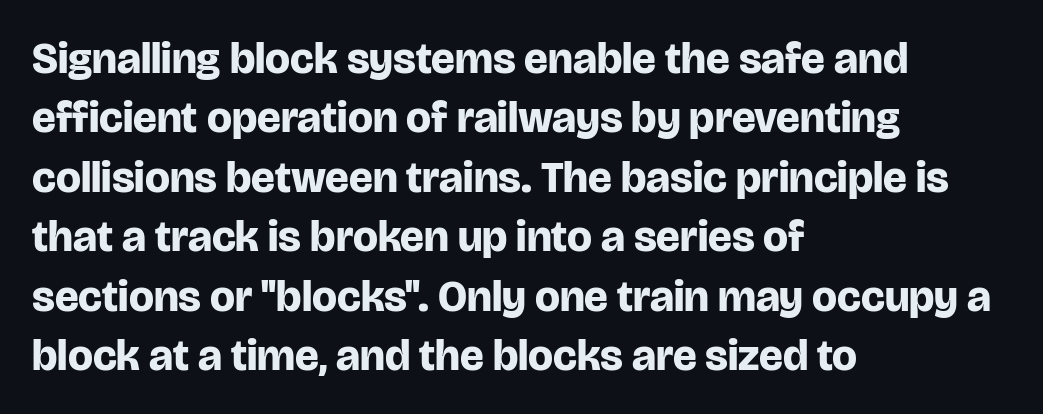
{"serif": "no", "italic": "no", "bold": "yes", "weight": "bold", "width": "normal", "stroke_contrast": "low", "x_height": "large", "monospaced": "no", "underline": "no", "align": "left", "line_spacing": "normal", "line_spacing_ratio": 1.35, "letter_spacing": "normal", "letter_spacing_em": 0.0, "glyph_px": 44}
